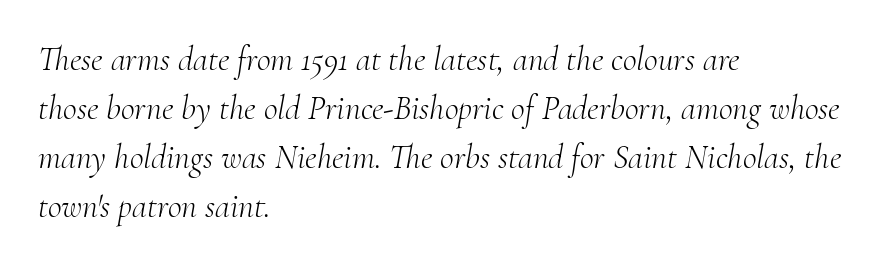
Regular leading. Type style note: has serifs. Emphasis-style slanted type is in use. Short note: letters normally spaced. Varying glyph widths throughout — classic text-font behaviour. Weight: in the light-to-regular range.
